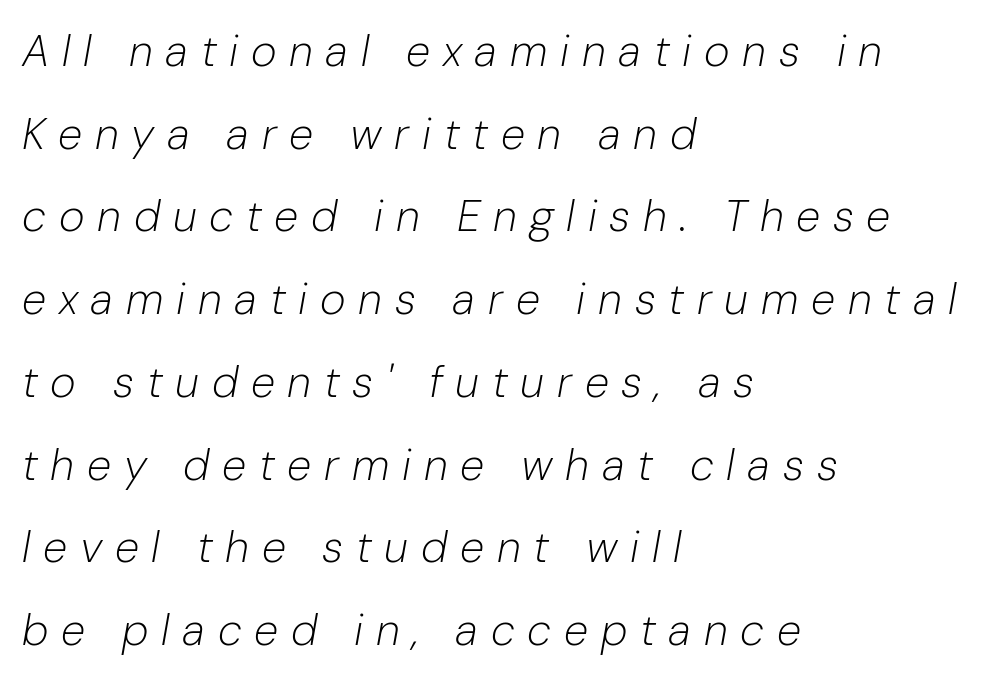
This reads as an unemphasized weight, regular at the heaviest. Tall strokes in this sample are angled rather than plumb. Letter spacing: wide. If you drew a ruler down the left edge, every line would touch it. Think of a printed novel: that variable character pitch is what you see here. The string is rendered with underlining switched off.
